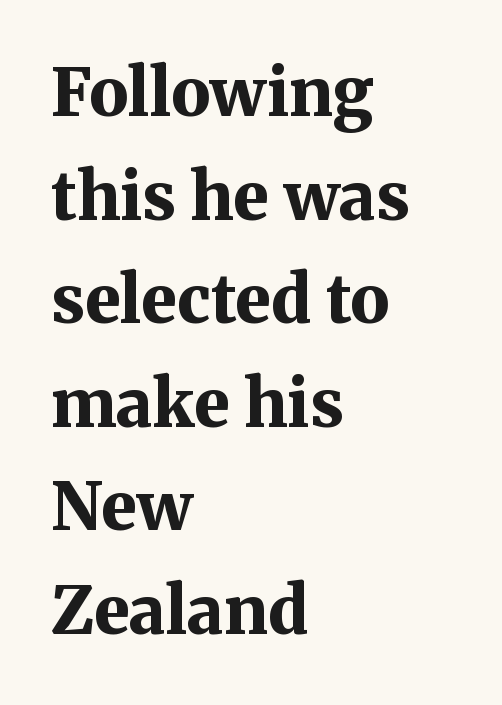
The characters look thick and weighty, a clear bold. Nope, not italic — everything's standing straight. Teacher's note: observe the even left margin — that is flush-left alignment. Proportional: the letters do not fall into vertical columns. Little horizontal feet cap the strokes, marking this as serif type. Lines of text with bare space underneath.
